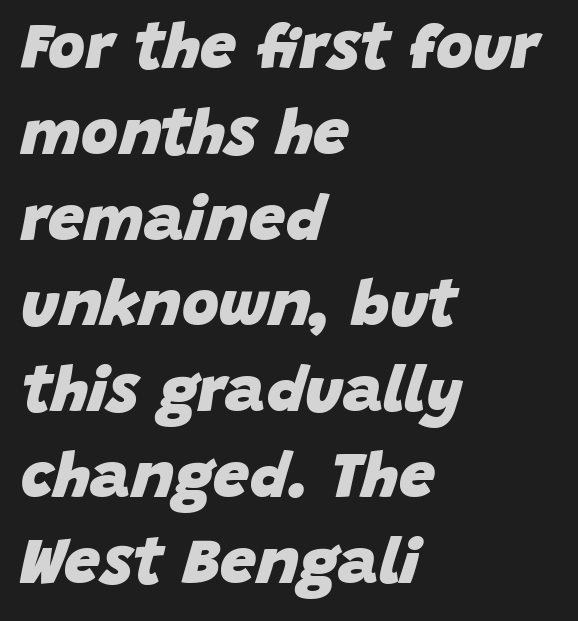
Q: Is the text bold? A: Yes.
Q: Is the text italic (slanted)? A: Yes, it leans right by about 15 degrees.
Q: Is the text underlined? A: No.
Q: How is the paragraph aligned? A: Left-aligned.
Q: Is the spacing between letters normal or unusually wide? A: Normal.
Q: Is the spacing between lines tight, normal or loose? A: Normal.
Q: Width (condensed, normal, or wide)? A: Normal.
Q: Stroke contrast? A: Low.
Q: x-height? A: Large.
Q: Monospaced? A: No.
